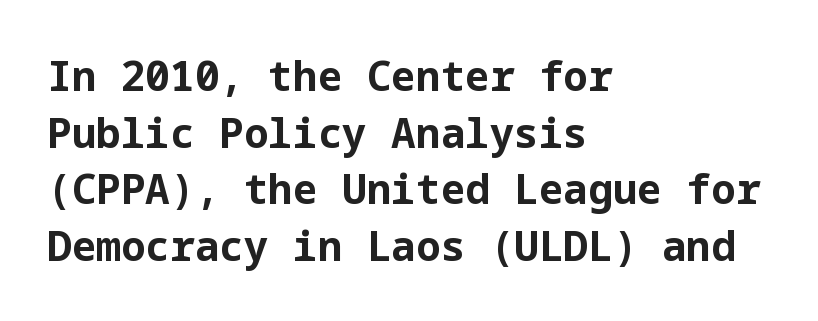
The image shows 41 px bold sans-serif type, upright; set left-aligned, normal line spacing (1.38x), normal letter spacing, not underlined; low stroke contrast and a medium x-height.
